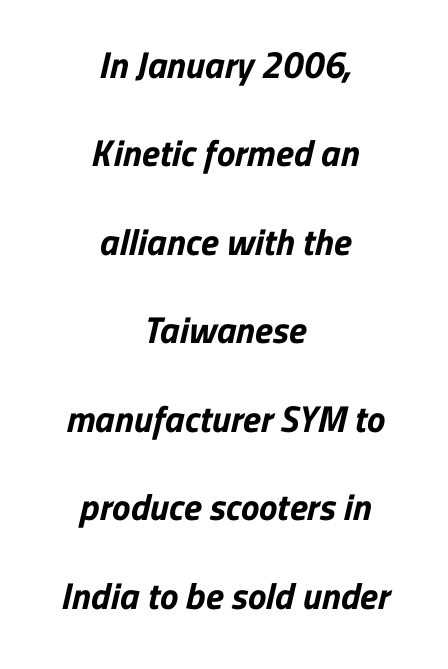
A bare baseline throughout the passage. Casual observation: everything's sitting right in the middle. Loosely led — the rows are spread out. Think of a printed novel: that variable character pitch is what you see here. The horizontal fit of the characters is conventional and even. Serifs: no, the terminals of the letterforms are clean.
